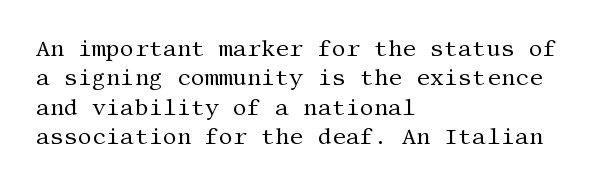
The image shows 22 px text type, upright; set left-aligned, normal line spacing (1.34x), normal letter spacing, not underlined.
